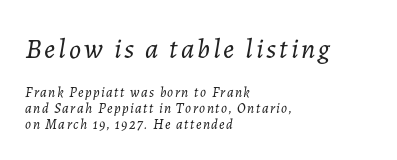
{"italic": "yes", "lean": "right", "slant_degrees": 7, "bold": "no", "weight": "light", "width": "normal", "stroke_contrast": "low", "x_height": "medium", "monospaced": "no", "underline": "no", "align": "left", "line_spacing_ratio": 1.16, "larger_block": "first", "size_ratio": 2.0, "glyph_px": 28}
